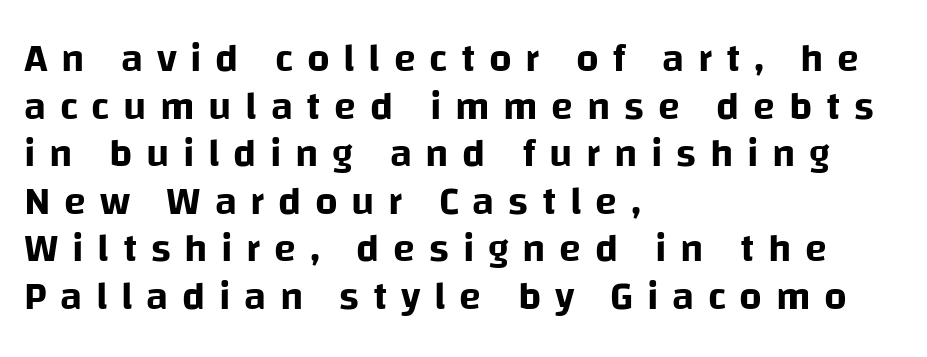
Q: Is the text italic (slanted)? A: No, it is upright.
Q: Is the typeface a serif or a sans-serif typeface? A: Sans-serif.
Q: Is the text underlined? A: No.
Q: How is the paragraph aligned? A: Left-aligned.
Q: Is the spacing between letters normal or unusually wide? A: Unusually wide.
Q: Width (condensed, normal, or wide)? A: Normal.
Q: Stroke contrast? A: Low.
Q: x-height? A: Large.
Q: Monospaced? A: No.
